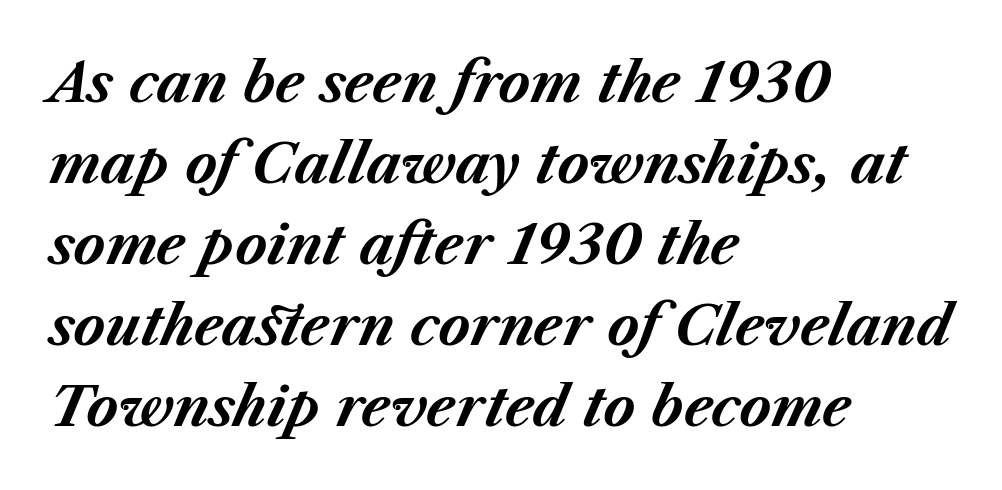
These words are printed bold, with thick strokes throughout. The leading is moderate, giving the passage an even texture. The compositor pushed each line to the left boundary. This sample uses an oblique cut, with every glyph tilted off the vertical. Varying glyph widths throughout — classic text-font behaviour. Honestly, the letter spacing is just normal — you wouldn't notice it.
